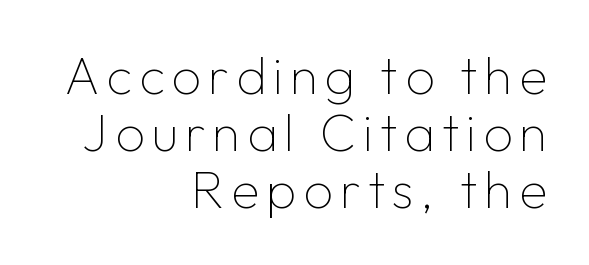
{"serif": "no", "italic": "no", "bold": "no", "weight": "thin", "width": "normal", "stroke_contrast": "low", "x_height": "medium", "monospaced": "no", "underline": "no", "align": "right", "line_spacing": "tight", "line_spacing_ratio": 1.1, "glyph_px": 52}
